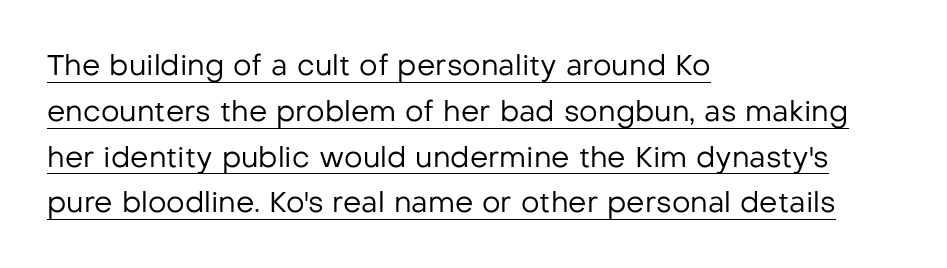
{"serif": "no", "italic": "no", "bold": "no", "weight": "regular", "width": "normal", "stroke_contrast": "low", "x_height": "medium", "monospaced": "no", "underline": "yes", "align": "left", "line_spacing": "normal", "line_spacing_ratio": 1.58, "letter_spacing": "normal", "letter_spacing_em": 0.0, "glyph_px": 29}
